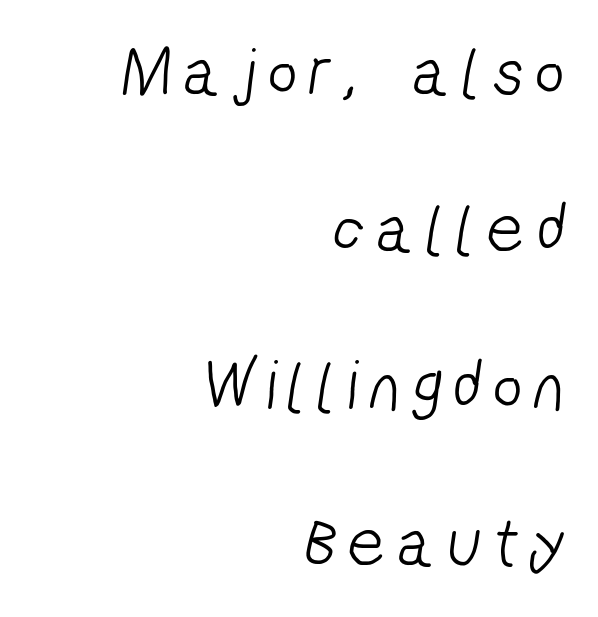
Horizontal bands of white between lines are thick stripes. Only glyphs here, with clear space below each row. No heavy texture on the line: the type isn't bold. Think of a printed novel: that variable character pitch is what you see here. The paragraph has a hard right edge and a soft left edge.
